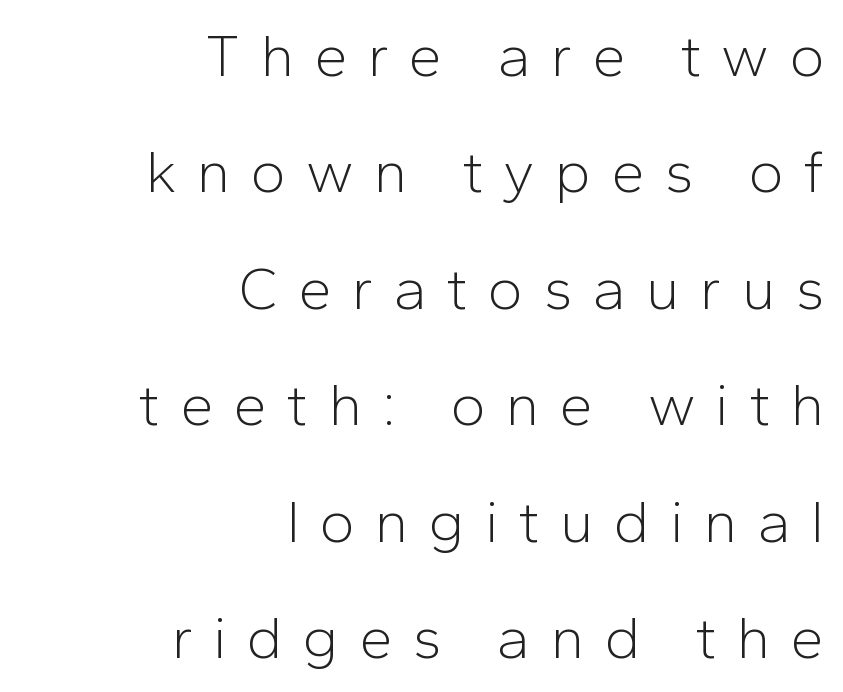
The image shows 60 px light sans-serif type, upright; set right-aligned, loose line spacing (1.94x), unusually wide letter spacing (+0.33 em), not underlined; low stroke contrast and a medium x-height.
